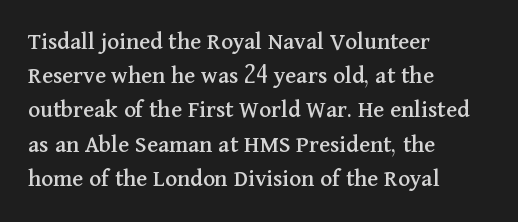
Q: Is the text italic (slanted)? A: No, it is upright.
Q: Is the text underlined? A: No.
Q: How is the paragraph aligned? A: Left-aligned.
Q: Is the spacing between letters normal or unusually wide? A: Normal.
Q: Is the spacing between lines tight, normal or loose? A: Normal.
